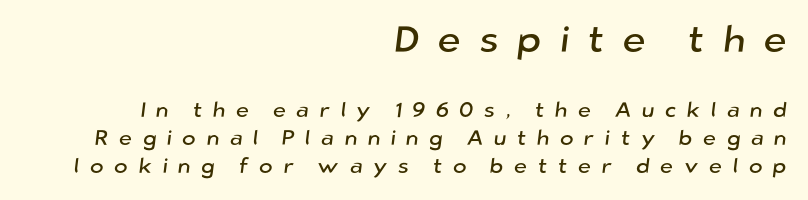
{"serif": "no", "width": "normal", "stroke_contrast": "low", "x_height": "medium", "monospaced": "no", "underline": "no", "align": "right", "line_spacing": "normal", "line_spacing_ratio": 1.32, "letter_spacing": "wide", "letter_spacing_em": 0.49, "larger_block": "first", "size_ratio": 1.76, "glyph_px": 37}
